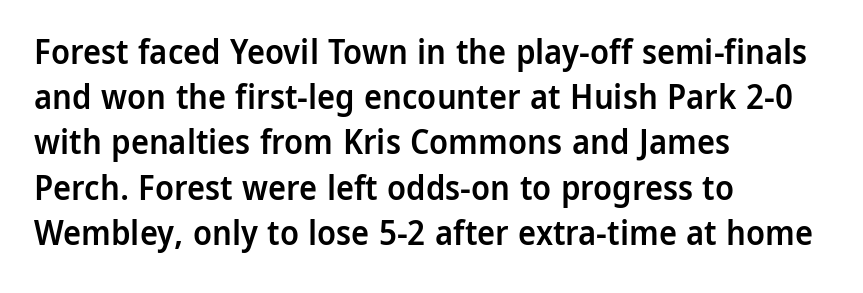
This is moderately heavy type, rendered in semibold. Successive baselines arrive at the customary interval. The passage is arranged the way most books set body copy — flush left. The passage shown is not underscored anywhere.
